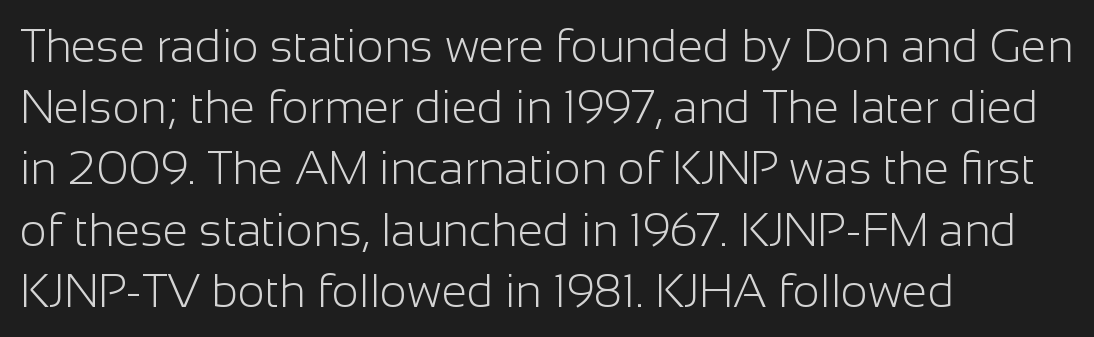
{"serif": "no", "italic": "no", "bold": "no", "weight": "light", "width": "normal", "stroke_contrast": "low", "x_height": "medium", "monospaced": "no", "underline": "no", "align": "left", "line_spacing": "normal", "line_spacing_ratio": 1.33, "letter_spacing": "normal", "letter_spacing_em": 0.0, "glyph_px": 46}
